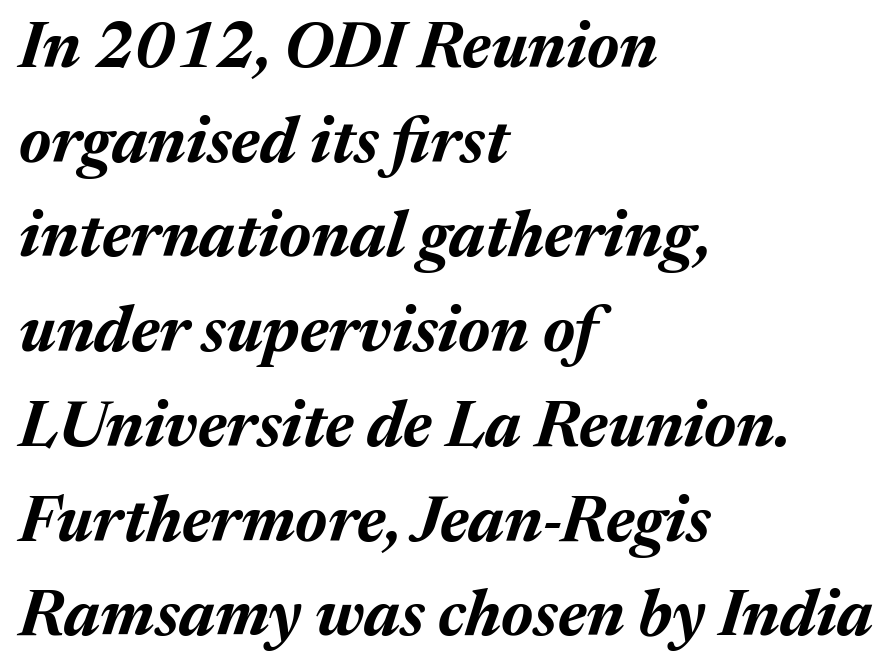
Slanted lettering throughout. The leading is moderate, giving the passage an even texture. Think of a printed novel: that variable character pitch is what you see here. Each word holds together tightly as a unit, with standard inter-letter gaps. Weight: bold. The strip under each line holds only bare page.
